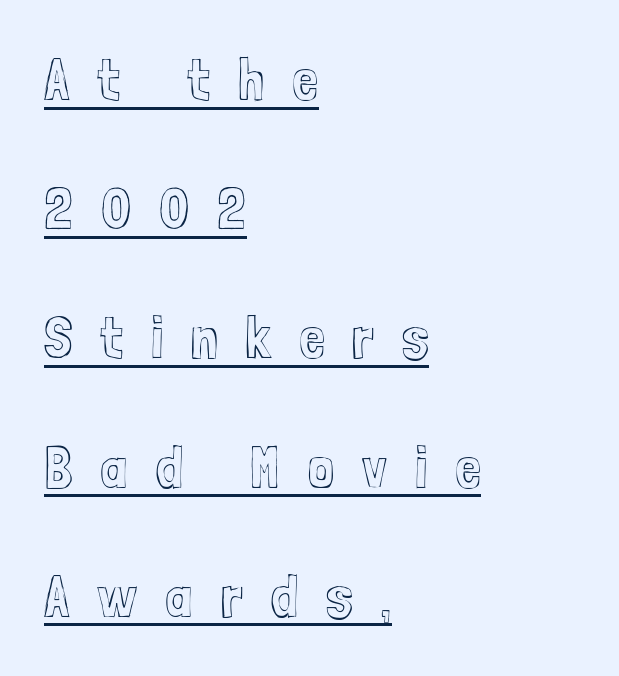
{"italic": "no", "width": "condensed", "x_height": "medium", "monospaced": "no", "underline": "yes", "align": "left", "line_spacing": "loose", "line_spacing_ratio": 2.19, "letter_spacing": "wide", "letter_spacing_em": 0.47, "glyph_px": 59}
